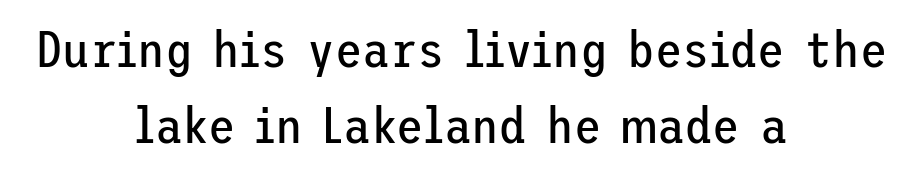
{"serif": "no", "italic": "no", "bold": "no", "weight": "regular", "width": "normal", "stroke_contrast": "low", "x_height": "medium", "underline": "no", "align": "center", "line_spacing": "normal", "line_spacing_ratio": 1.52, "letter_spacing": "normal", "letter_spacing_em": 0.0, "glyph_px": 50}
